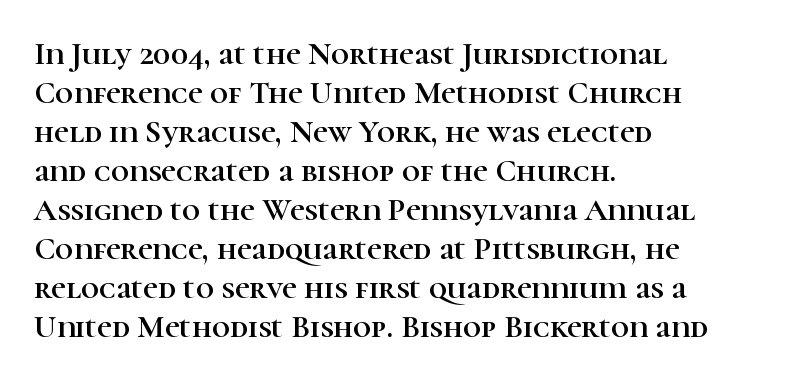
No italicization has been applied; the sample stays upright. Typeset ragged right — the left edge is the straight one. The characters display serif detailing at their extremities. Between one letter and the next there's only the usual sliver of space.
